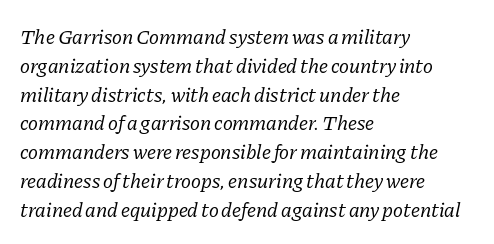
The image shows 21 px text type, italic (leaning right); set left-aligned, normal line spacing (1.37x), normal letter spacing, not underlined.
